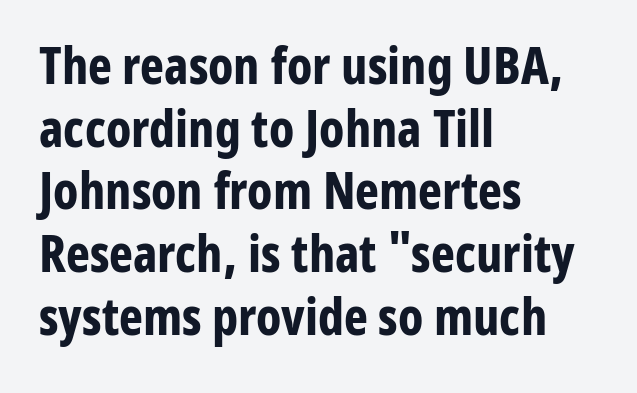
The image shows 51 px bold, condensed sans-serif type, upright; set left-aligned, line spacing 1.23x, normal letter spacing, not underlined; low stroke contrast and a medium x-height.
